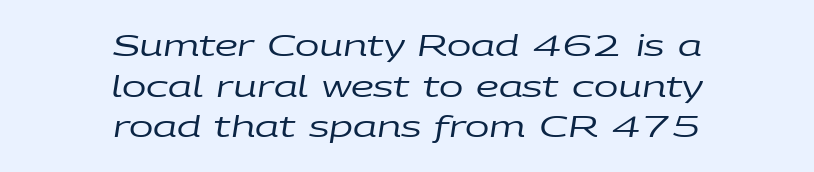
Q: Is the text bold? A: No.
Q: Is the text italic (slanted)? A: Yes, it leans right by about 9 degrees.
Q: Is the text underlined? A: No.
Q: How is the paragraph aligned? A: Centered.
Q: Is the spacing between letters normal or unusually wide? A: Normal.
Q: Is the spacing between lines tight, normal or loose? A: Normal.
Q: Width (condensed, normal, or wide)? A: Wide.
Q: Stroke contrast? A: Low.
Q: x-height? A: Large.
Q: Monospaced? A: No.
